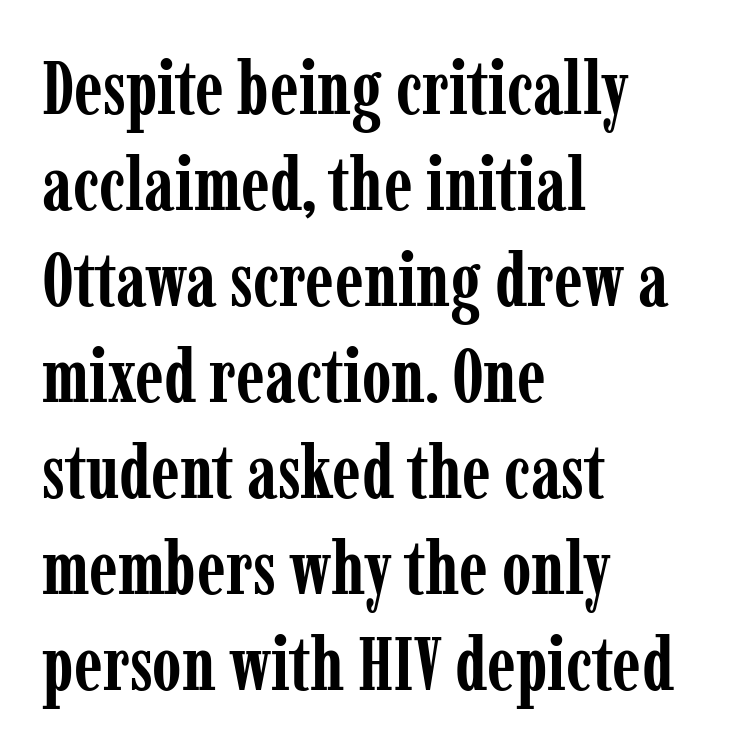
Just letters on the line, the space beneath them empty. In terms of posture, this sample is upright. One-word summary of the alignment: left. The rendering uses a bold face; every stroke is thick and dark.
